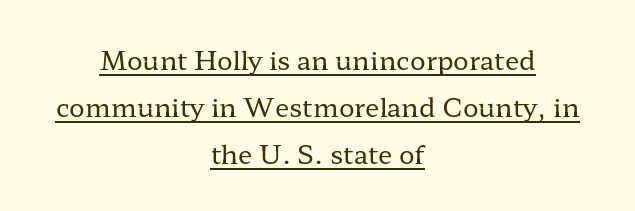
Like a heading marked for emphasis, these lines bear an underscore. How are the letters spaced? Ordinarily, with no added tracking. If you drew a line through each stem, it would be perfectly vertical. If you folded the block vertically in half, each line would mirror itself in length. Ink coverage per letter is moderate at most.
